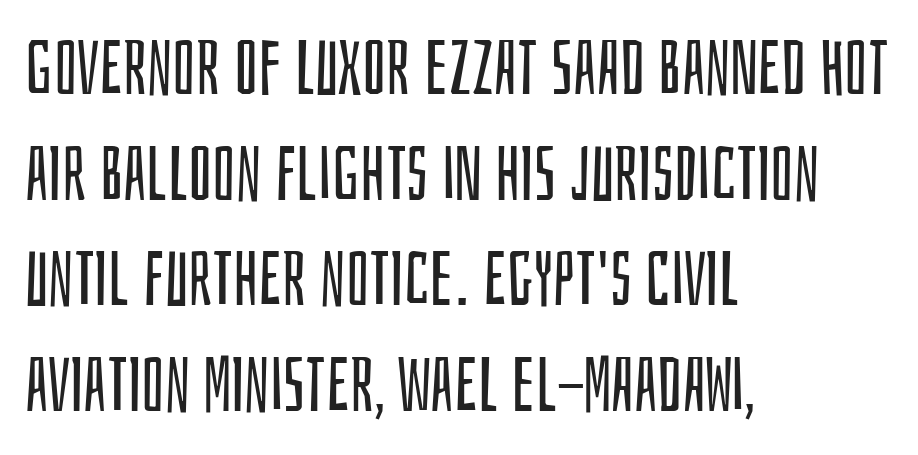
{"serif": "no", "italic": "no", "bold": "no", "weight": "regular", "width": "condensed", "stroke_contrast": "low", "x_height": "large", "monospaced": "no", "underline": "no", "align": "left", "line_spacing": "normal", "line_spacing_ratio": 1.39, "letter_spacing": "normal", "letter_spacing_em": 0.0, "glyph_px": 76}
